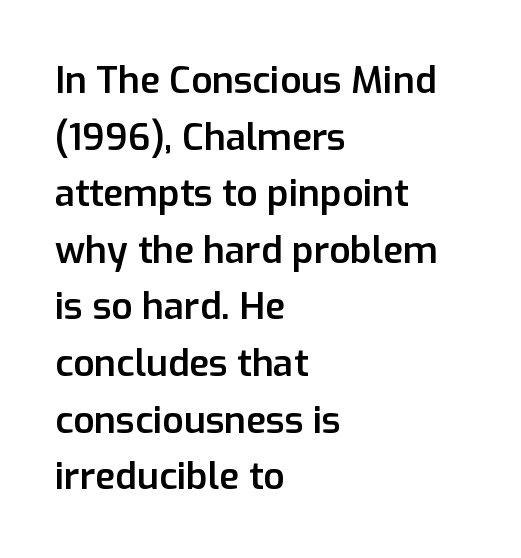
This sample uses plain, unmodified letter spacing. This is the regular roman posture of the typeface. Is this a sans? Yes — the strokes have no serifs. Notice how the passage keeps a crisp vertical edge on the left only.
